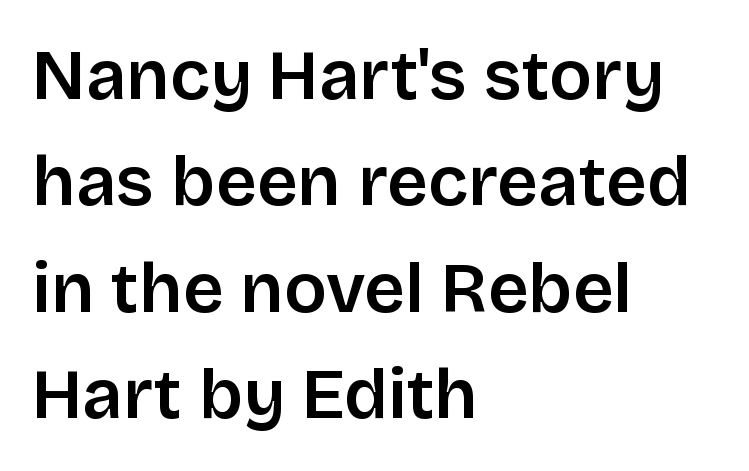
{"serif": "no", "italic": "no", "width": "normal", "stroke_contrast": "low", "x_height": "large", "monospaced": "no", "underline": "no", "align": "left", "line_spacing": "normal", "line_spacing_ratio": 1.5, "letter_spacing": "normal", "letter_spacing_em": 0.0, "glyph_px": 71}
